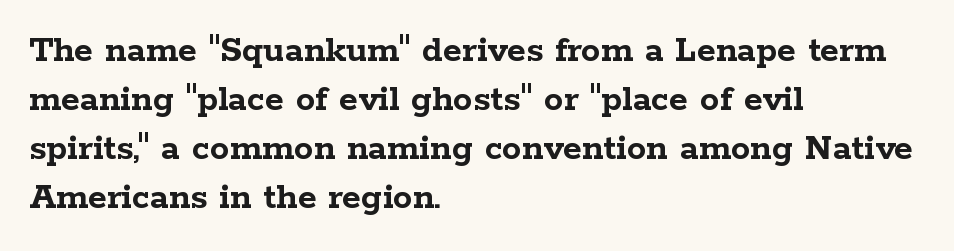
{"serif": "yes", "italic": "no", "bold": "yes", "weight": "semibold", "width": "wide", "stroke_contrast": "low", "x_height": "medium", "monospaced": "no", "underline": "no", "align": "left", "line_spacing": "normal", "line_spacing_ratio": 1.26, "letter_spacing": "normal", "letter_spacing_em": 0.0, "glyph_px": 39}
